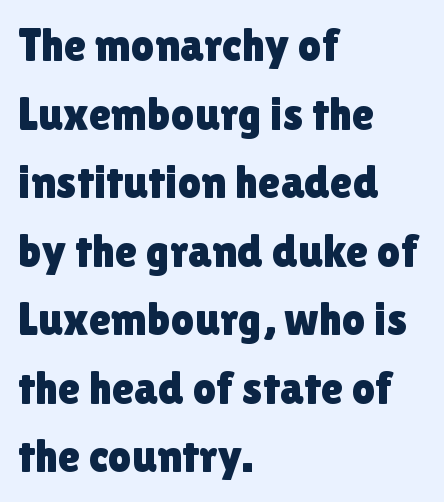
The image shows 46 px sans-serif type, upright; set left-aligned, normal line spacing (1.49x), normal letter spacing, not underlined; a medium x-height.
